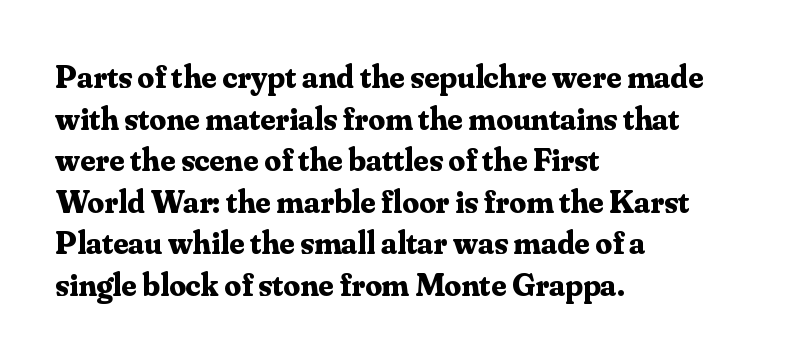
{"serif": "yes", "italic": "no", "bold": "yes", "weight": "bold", "width": "normal", "stroke_contrast": "medium", "x_height": "small", "monospaced": "no", "underline": "no", "align": "left", "line_spacing": "normal", "line_spacing_ratio": 1.26, "letter_spacing": "normal", "letter_spacing_em": 0.0, "glyph_px": 33}
